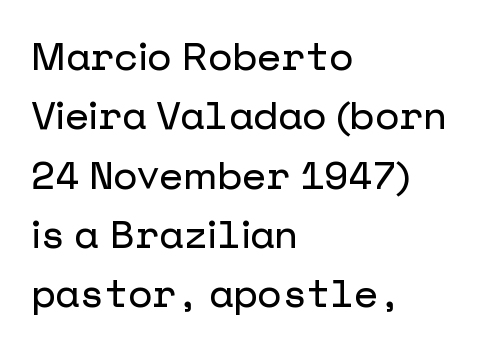
The block of text has a typical density, with ordinary space between rows. The characters display no serif detailing; their extremities are plain. The gap between lines stays unmarked. Typeset ragged right — the left edge is the straight one.
